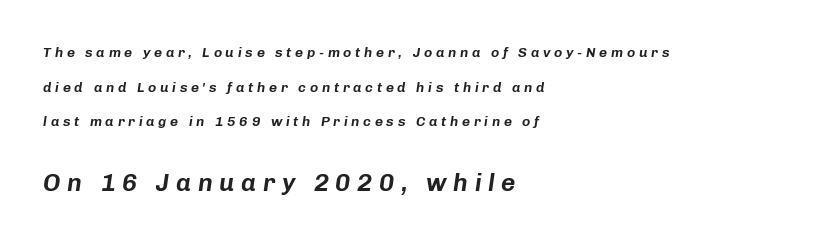
Q: Is the text italic (slanted)? A: Yes, it leans right by about 8 degrees.
Q: Is the text underlined? A: No.
Q: How is the paragraph aligned? A: Left-aligned.
Q: Is the spacing between letters normal or unusually wide? A: Unusually wide.
Q: Is the spacing between lines tight, normal or loose? A: Loose.
Q: Which block of text is set in a larger size, the first (top) or the second (bottom)? A: The second (bottom) one.
